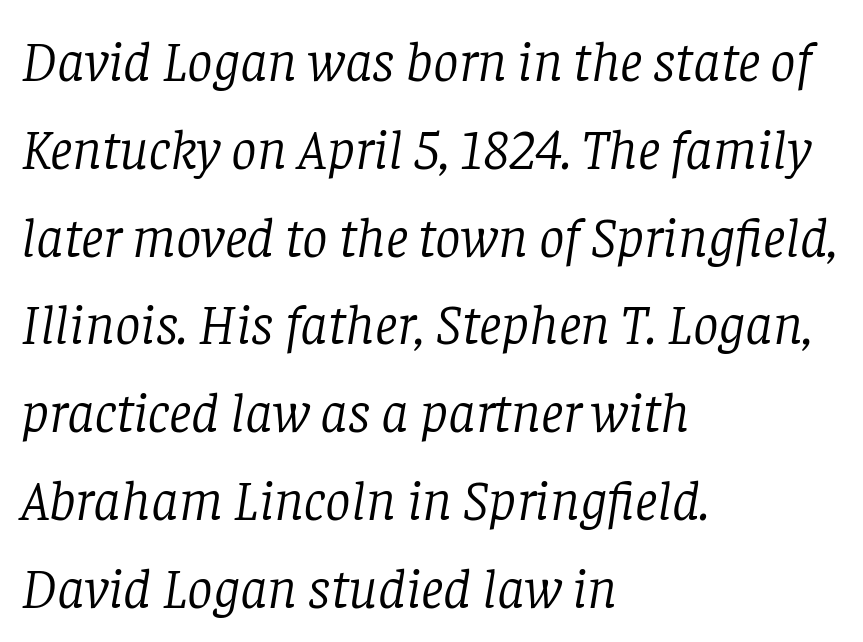
The passage shown is typed in a proportional face where columns would drift. The lines sit at an ordinary, default distance from one another. Compared with ordinary roman type, these characters are visibly tilted. Any mark beneath the type? The region is blank.
